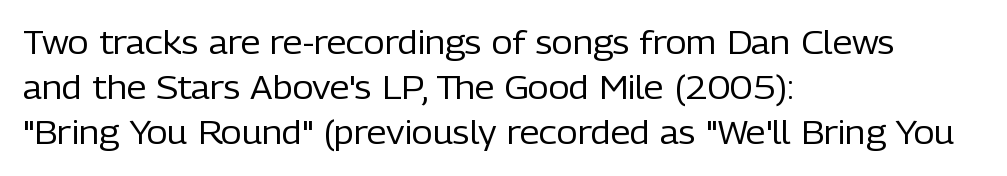
Letters have the restrained weight of plain body copy at most. The passage shown is typed in a proportional face where columns would drift. Line spacing here is normal. Short note: letters normally spaced. Underlining? Definitely not there.
